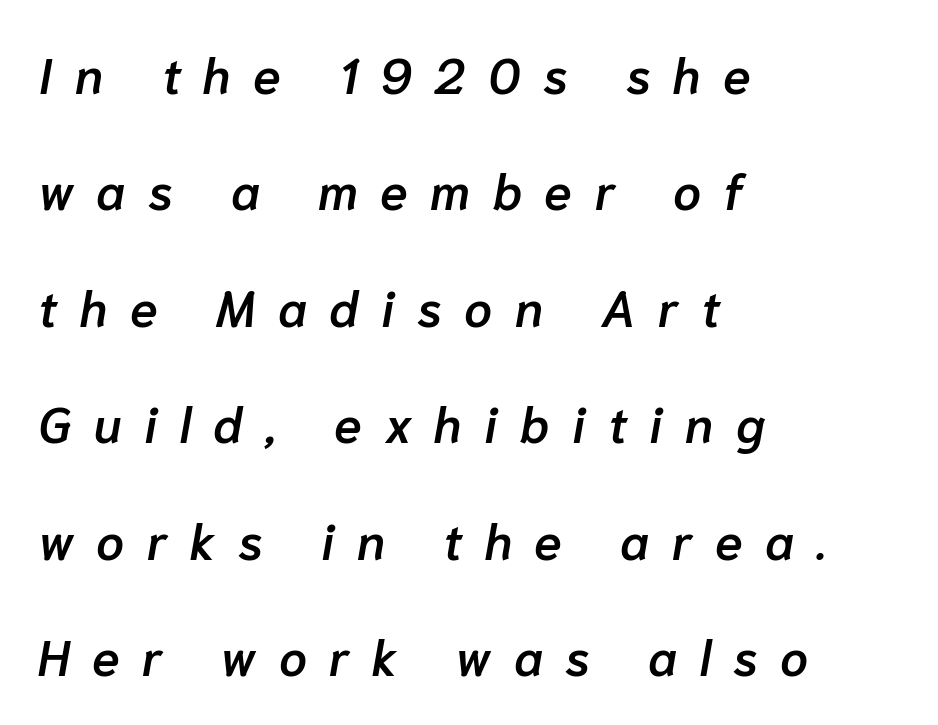
The image shows 50 px semibold type, italic (leaning right); set left-aligned, loose line spacing (2.33x), unusually wide letter spacing (+0.45 em), not underlined; low stroke contrast and a medium x-height.
